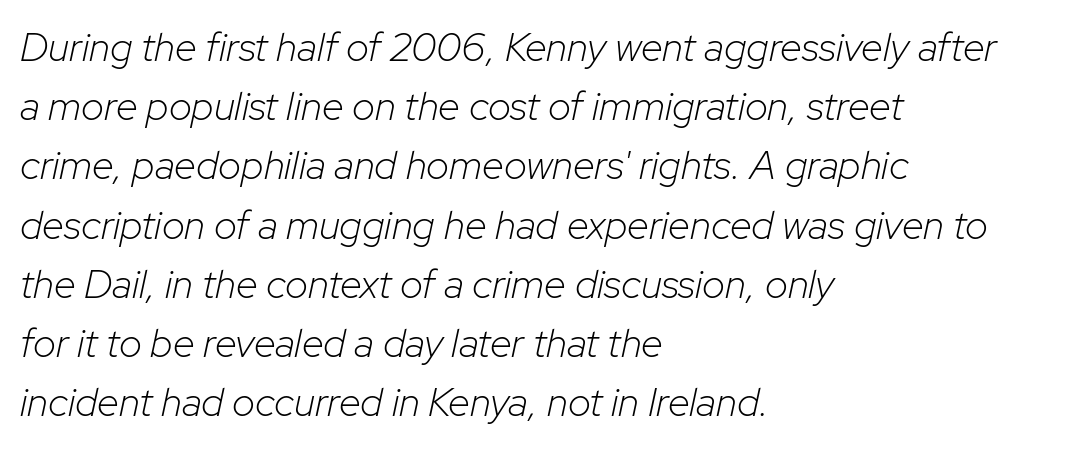
The image shows 40 px light type, italic (leaning right); set left-aligned, normal line spacing (1.48x), normal letter spacing, not underlined; low stroke contrast and a medium x-height.
